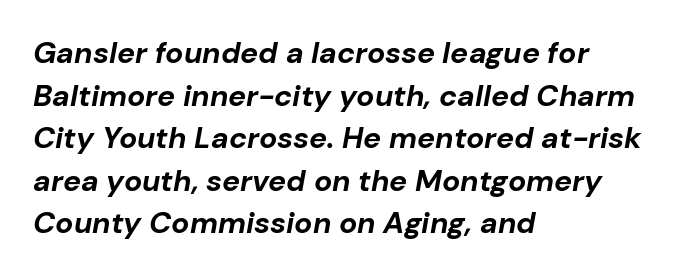
Q: Is the text bold? A: Yes.
Q: Is the text italic (slanted)? A: Yes, it leans right by about 10 degrees.
Q: Is the text underlined? A: No.
Q: How is the paragraph aligned? A: Left-aligned.
Q: Is the spacing between letters normal or unusually wide? A: Normal.
Q: Is the spacing between lines tight, normal or loose? A: Normal.
Q: Width (condensed, normal, or wide)? A: Normal.
Q: Stroke contrast? A: Low.
Q: x-height? A: Medium.
Q: Monospaced? A: No.
